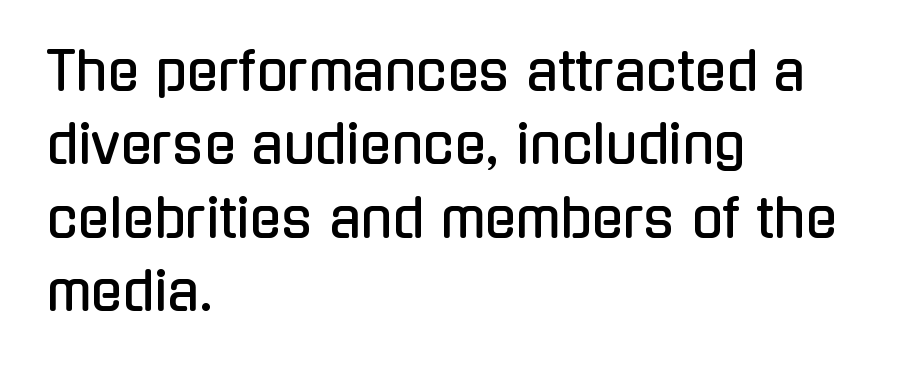
The image shows 52 px condensed sans-serif type, upright; set left-aligned, normal line spacing (1.41x), normal letter spacing, not underlined; low stroke contrast and a medium x-height.
